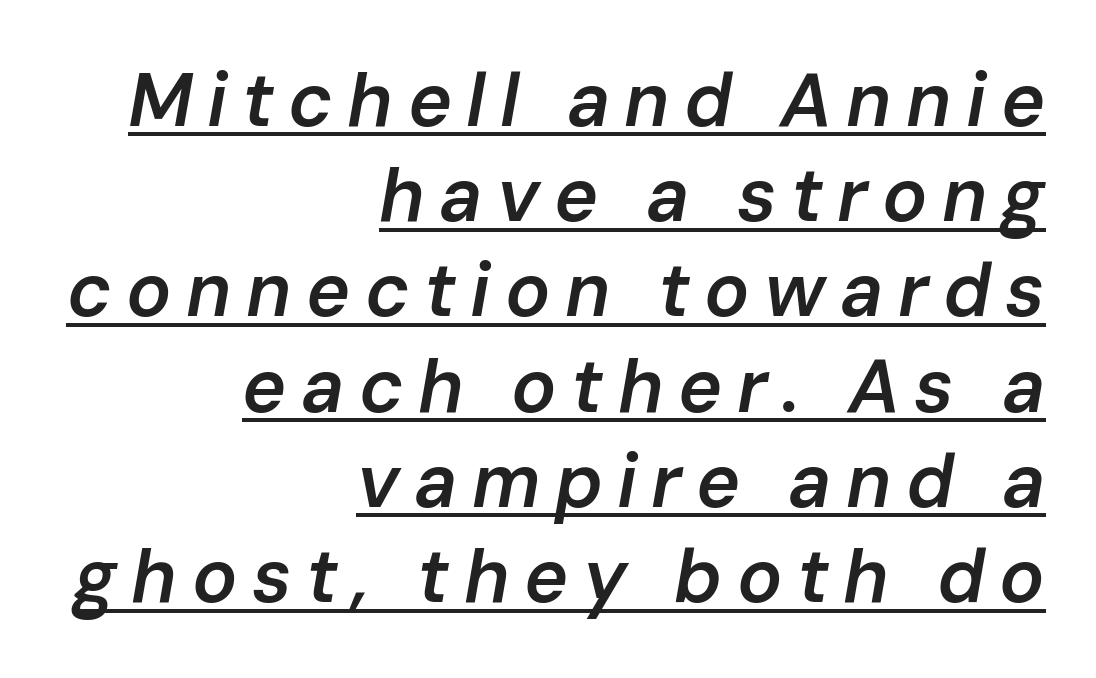
The image shows 75 px semibold type, italic (leaning right); set right-aligned, normal line spacing (1.27x), underlined; low stroke contrast and a medium x-height.
